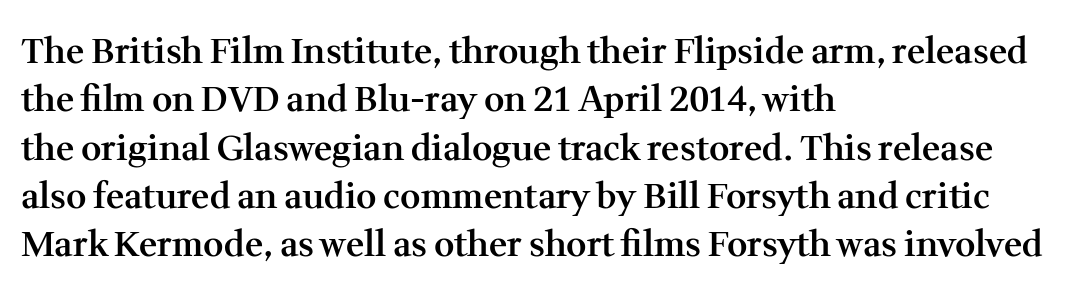
Q: Is the text bold? A: Semi-bold.
Q: Is the text italic (slanted)? A: No, it is upright.
Q: Is the typeface a serif or a sans-serif typeface? A: Serif.
Q: Is the text underlined? A: No.
Q: How is the paragraph aligned? A: Left-aligned.
Q: Is the spacing between letters normal or unusually wide? A: Normal.
Q: Is the spacing between lines tight, normal or loose? A: Normal.
Q: Width (condensed, normal, or wide)? A: Normal.
Q: Stroke contrast? A: Medium.
Q: x-height? A: Medium.
Q: Monospaced? A: No.
